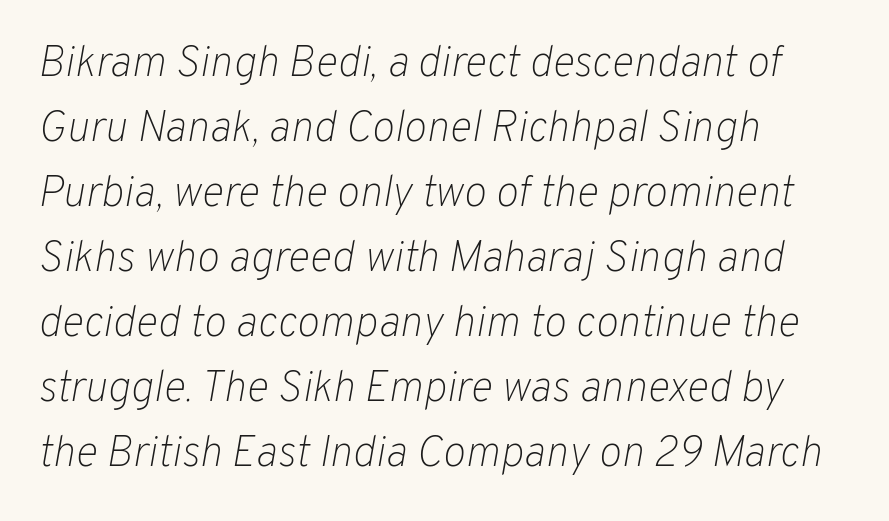
Letters have the restrained weight of plain body copy at most. The face used here is rendered with its standard letterfit. This is oblique type, the kind used for emphasis or titles. Glance below the letters and you will spot only blank space.
